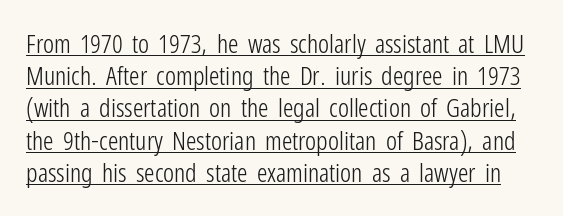
The image shows 26 px text type, upright; set line spacing 1.24x, normal letter spacing, underlined.
